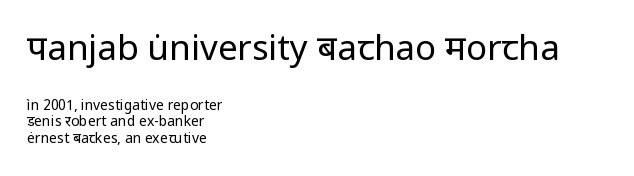
Q: Is the text bold? A: No.
Q: Is the text italic (slanted)? A: No, it is upright.
Q: Is the typeface a serif or a sans-serif typeface? A: Sans-serif.
Q: Is the text underlined? A: No.
Q: How is the paragraph aligned? A: Left-aligned.
Q: Is the spacing between letters normal or unusually wide? A: Normal.
Q: Which block of text is set in a larger size, the first (top) or the second (bottom)? A: The first (top) one.
Q: Width (condensed, normal, or wide)? A: Normal.
Q: Stroke contrast? A: Low.
Q: x-height? A: Medium.
Q: Monospaced? A: No.
